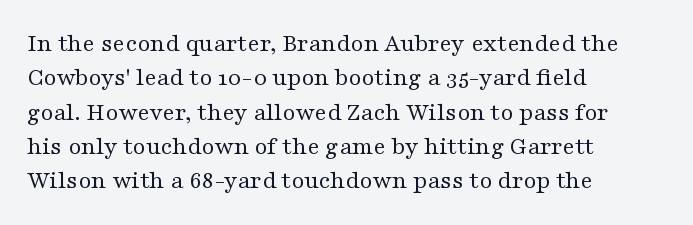
{"italic": "no", "bold": "no", "underline": "no", "align": "left", "line_spacing": "normal", "line_spacing_ratio": 1.32, "letter_spacing": "normal", "letter_spacing_em": 0.0, "glyph_px": 26}
